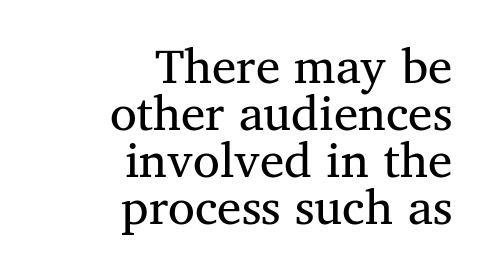
The image shows 49 px regular-weight serif type, upright; set right-aligned, tight line spacing (0.96x), normal letter spacing, not underlined; medium stroke contrast and a medium x-height.
